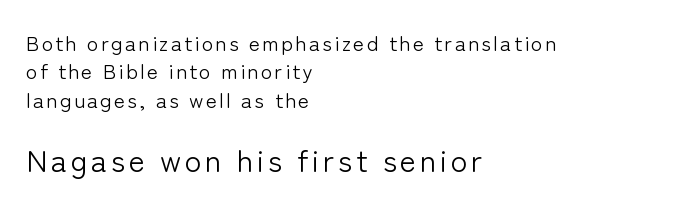
{"serif": "no", "italic": "no", "bold": "no", "weight": "light", "width": "normal", "stroke_contrast": "low", "x_height": "medium", "monospaced": "no", "underline": "no", "align": "left", "line_spacing": "normal", "line_spacing_ratio": 1.35, "larger_block": "second", "size_ratio": 1.48, "glyph_px": 31}
